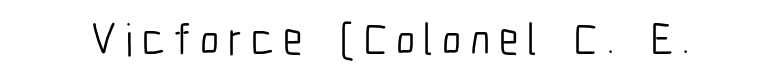
Q: Is the text bold? A: No.
Q: Is the text italic (slanted)? A: No, it is upright.
Q: Is the typeface a serif or a sans-serif typeface? A: Sans-serif.
Q: Is the text underlined? A: No.
Q: Width (condensed, normal, or wide)? A: Condensed.
Q: Stroke contrast? A: Low.
Q: x-height? A: Medium.
Q: Monospaced? A: No.
